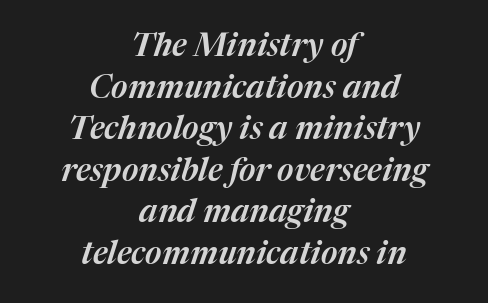
Standard letterfit; no display-style spreading of the glyphs. Quick note: interline space is typical. The words here are not underlined. Compared with a flush-left layout, this one balances lines on the center instead. Character widths vary here, with narrow letters taking less room than wide ones.
